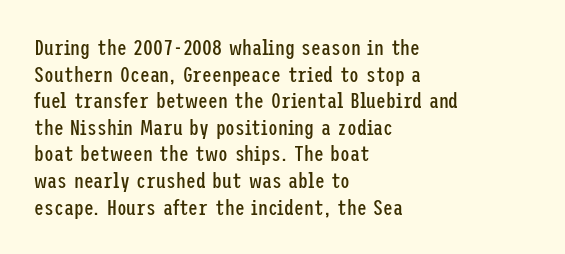
Q: Is the text bold? A: No.
Q: Is the text italic (slanted)? A: No, it is upright.
Q: Is the text underlined? A: No.
Q: How is the paragraph aligned? A: Left-aligned.
Q: Is the spacing between letters normal or unusually wide? A: Normal.
